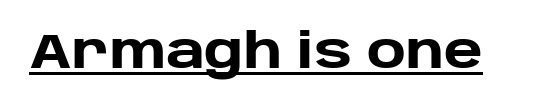
{"serif": "no", "italic": "no", "bold": "yes", "weight": "heavy", "width": "normal", "stroke_contrast": "low", "x_height": "large", "monospaced": "no", "underline": "yes", "letter_spacing": "normal", "letter_spacing_em": 0.0, "glyph_px": 49}
